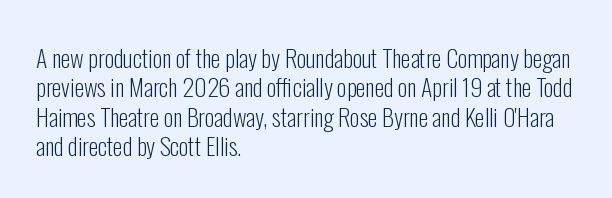
Q: Is the text bold? A: No.
Q: Is the text italic (slanted)? A: No, it is upright.
Q: Is the text underlined? A: No.
Q: How is the paragraph aligned? A: Left-aligned.
Q: Is the spacing between letters normal or unusually wide? A: Normal.
